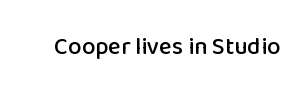
The image shows 24 px text type, upright; set normal letter spacing, not underlined.
